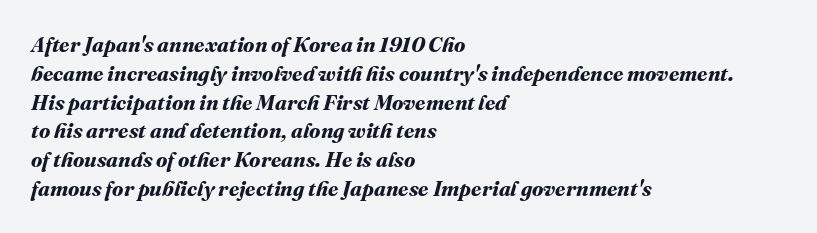
Q: Is the text bold? A: Yes.
Q: Is the text underlined? A: No.
Q: How is the paragraph aligned? A: Left-aligned.
Q: Is the spacing between letters normal or unusually wide? A: Normal.
Q: Is the spacing between lines tight, normal or loose? A: Normal.
